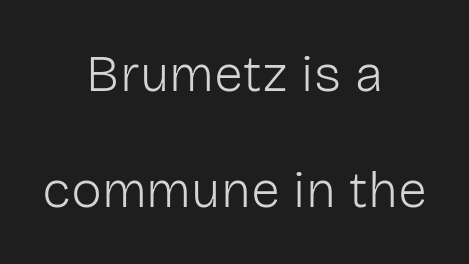
Check under the words: just untouched page. The lines in this sample share a center point and differ in where they start and stop. Each stroke keeps to a modest, everyday thickness or less. Whoever set this chose breathing room over compactness in the vertical rhythm. Spacing verdict: proportional, widths tailored to each character.
